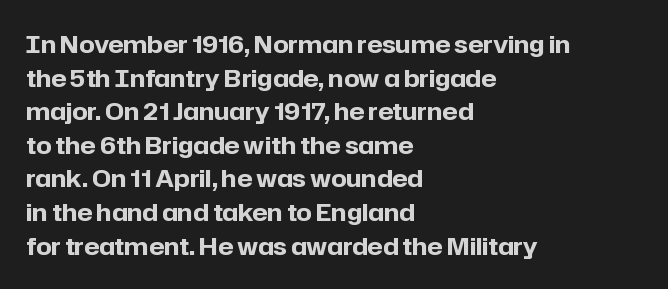
The image shows 24 px bold type, upright; set left-aligned, normal line spacing (1.4x), normal letter spacing, not underlined.
